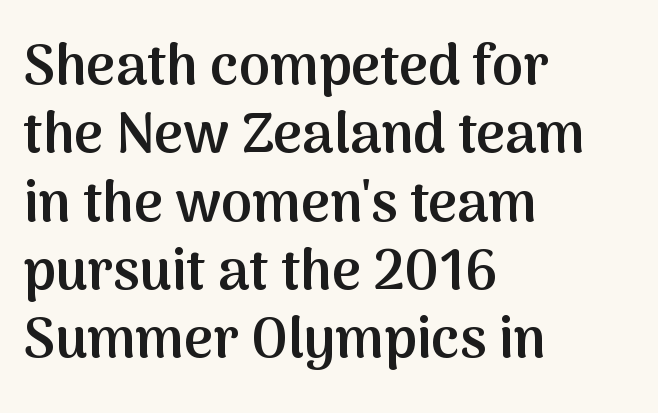
{"serif": "no", "italic": "no", "bold": "semi", "weight": "semibold", "width": "normal", "stroke_contrast": "medium", "x_height": "medium", "monospaced": "no", "underline": "no", "align": "left", "line_spacing_ratio": 1.22, "letter_spacing": "normal", "letter_spacing_em": 0.0, "glyph_px": 56}
